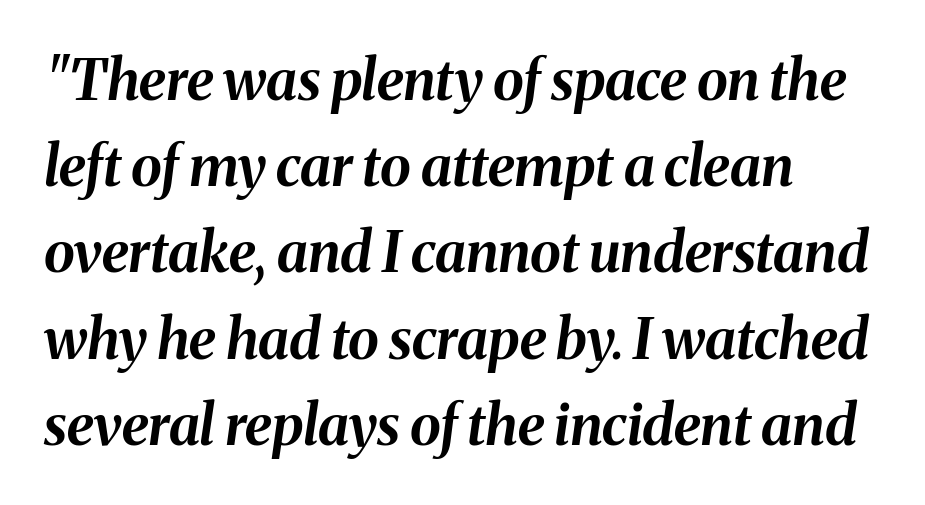
These lines are rendered in a variable-pitch font. The rendering applies a slant to the glyphs. The tracking reads as untouched default to a designer's eye. The baseline area is clear.
